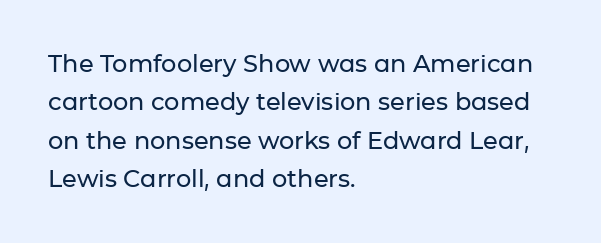
{"italic": "no", "underline": "no", "align": "left", "line_spacing": "normal", "line_spacing_ratio": 1.6, "letter_spacing": "normal", "letter_spacing_em": 0.0, "glyph_px": 24}
